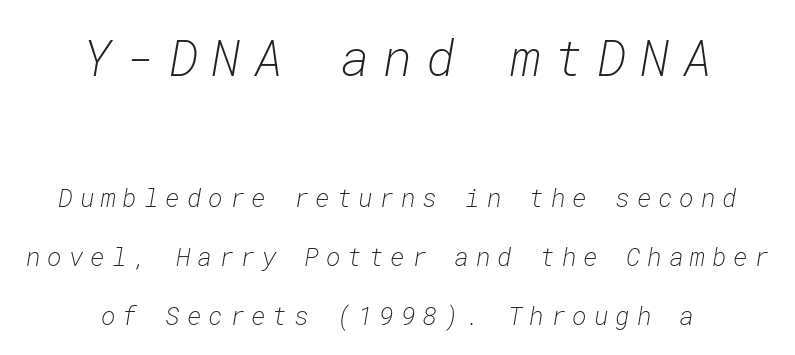
Q: Is the text bold? A: No.
Q: Is the text italic (slanted)? A: Yes, it leans right by about 10 degrees.
Q: Is the text underlined? A: No.
Q: How is the paragraph aligned? A: Centered.
Q: Is the spacing between letters normal or unusually wide? A: Unusually wide.
Q: Is the spacing between lines tight, normal or loose? A: Loose.
Q: Which block of text is set in a larger size, the first (top) or the second (bottom)? A: The first (top) one.
Q: Width (condensed, normal, or wide)? A: Normal.
Q: Stroke contrast? A: Low.
Q: x-height? A: Medium.
Q: Monospaced? A: Yes.
